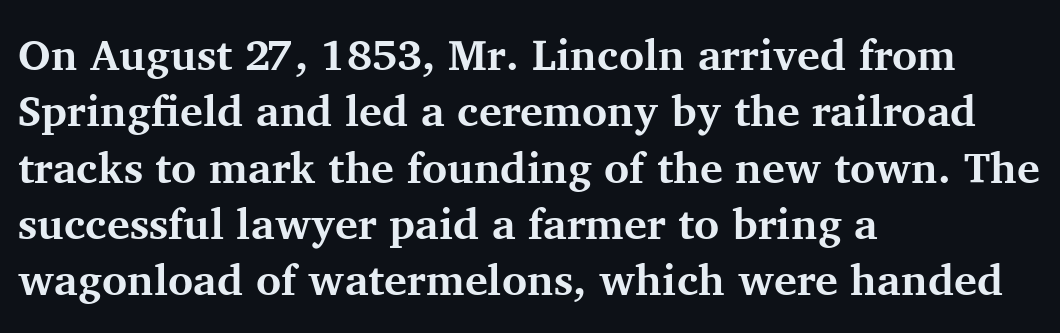
{"serif": "yes", "italic": "no", "bold": "yes", "weight": "bold", "width": "normal", "stroke_contrast": "medium", "x_height": "medium", "monospaced": "no", "underline": "no", "align": "left", "line_spacing": "normal", "line_spacing_ratio": 1.31, "letter_spacing": "normal", "letter_spacing_em": 0.0, "glyph_px": 43}
